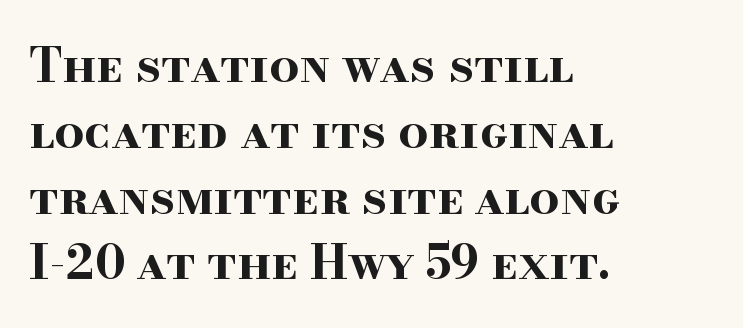
The image shows 47 px bold, wide serif type, upright; set left-aligned, normal line spacing (1.4x), normal letter spacing, not underlined; high stroke contrast and a small x-height.
